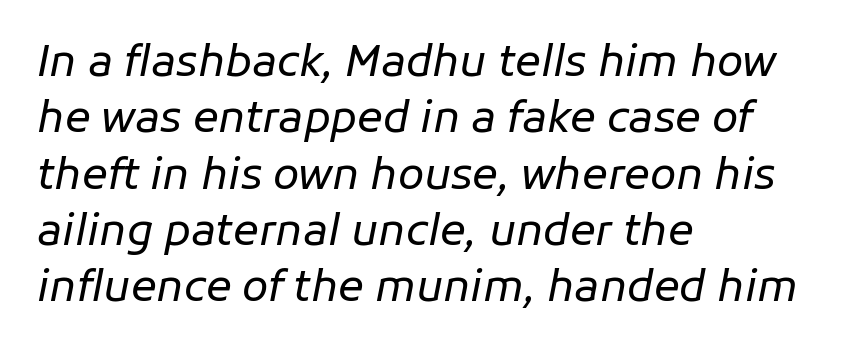
Q: Is the text bold? A: No.
Q: Is the text italic (slanted)? A: Yes, it leans right by about 11 degrees.
Q: Is the text underlined? A: No.
Q: How is the paragraph aligned? A: Left-aligned.
Q: Is the spacing between letters normal or unusually wide? A: Normal.
Q: Is the spacing between lines tight, normal or loose? A: Normal.
Q: Width (condensed, normal, or wide)? A: Normal.
Q: Stroke contrast? A: Low.
Q: x-height? A: Medium.
Q: Monospaced? A: No.
